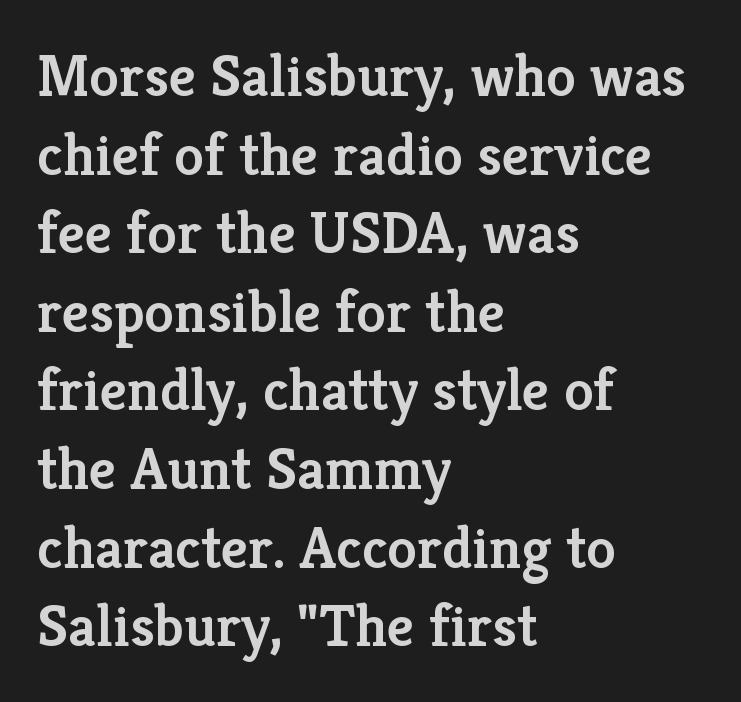
The image shows 60 px semibold serif type, upright; set left-aligned, normal line spacing (1.31x), normal letter spacing, not underlined; low stroke contrast and a medium x-height.
